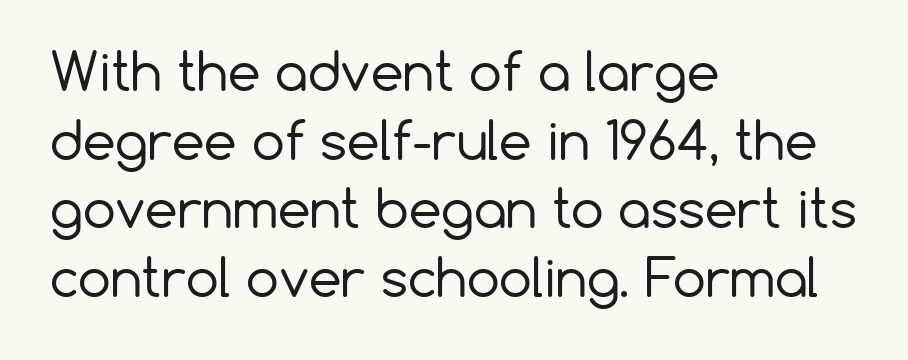
Q: Is the text bold? A: No.
Q: Is the text italic (slanted)? A: No, it is upright.
Q: Is the typeface a serif or a sans-serif typeface? A: Sans-serif.
Q: Is the text underlined? A: No.
Q: How is the paragraph aligned? A: Left-aligned.
Q: Is the spacing between letters normal or unusually wide? A: Normal.
Q: Is the spacing between lines tight, normal or loose? A: Normal.
Q: Width (condensed, normal, or wide)? A: Normal.
Q: Stroke contrast? A: Low.
Q: x-height? A: Medium.
Q: Monospaced? A: No.
